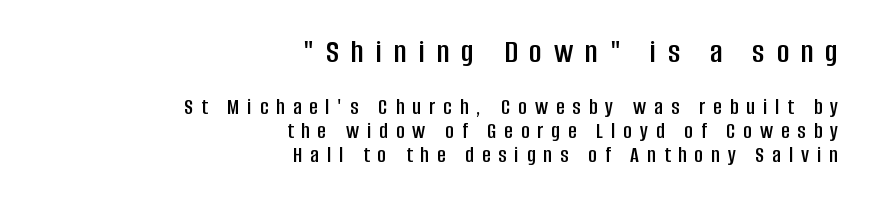
Vertical strokes here are truly vertical. Look at the bottom of the vertical strokes: they stop flat, with no serifs. Just letters on the line, the space beneath them empty. Between one letter and the next there's a generous, obvious gap.
